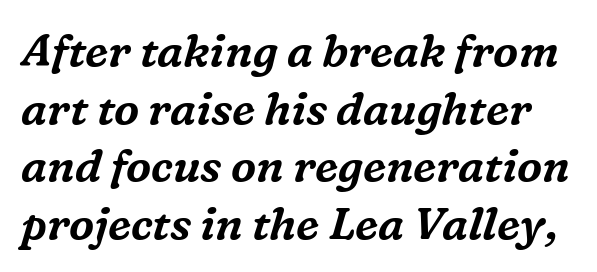
No word sits above an underline. This sample has the flowing, uneven cadence of proportional lettering. Tall strokes in this sample are angled rather than plumb. Each letter's strokes conclude with small projecting serifs.
